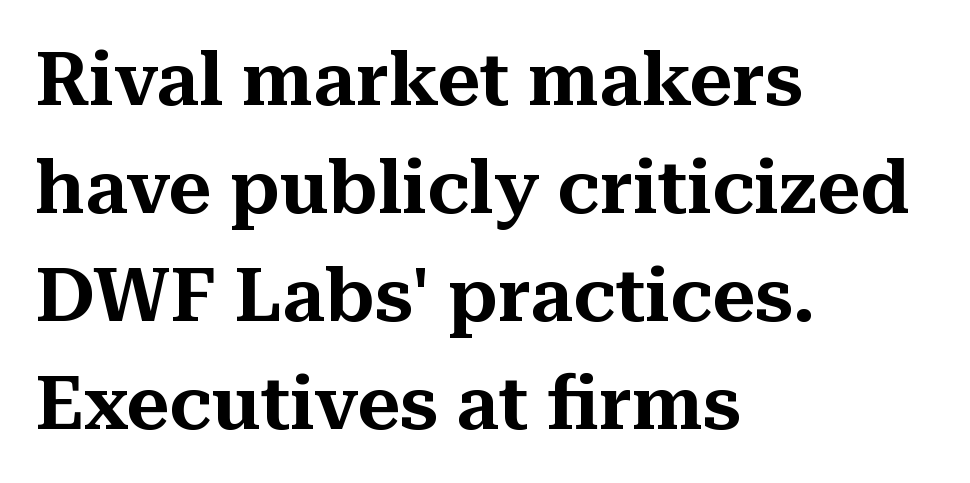
The image shows 75 px serif type, upright; set left-aligned, normal line spacing (1.44x), normal letter spacing, not underlined; medium stroke contrast and a medium x-height.
